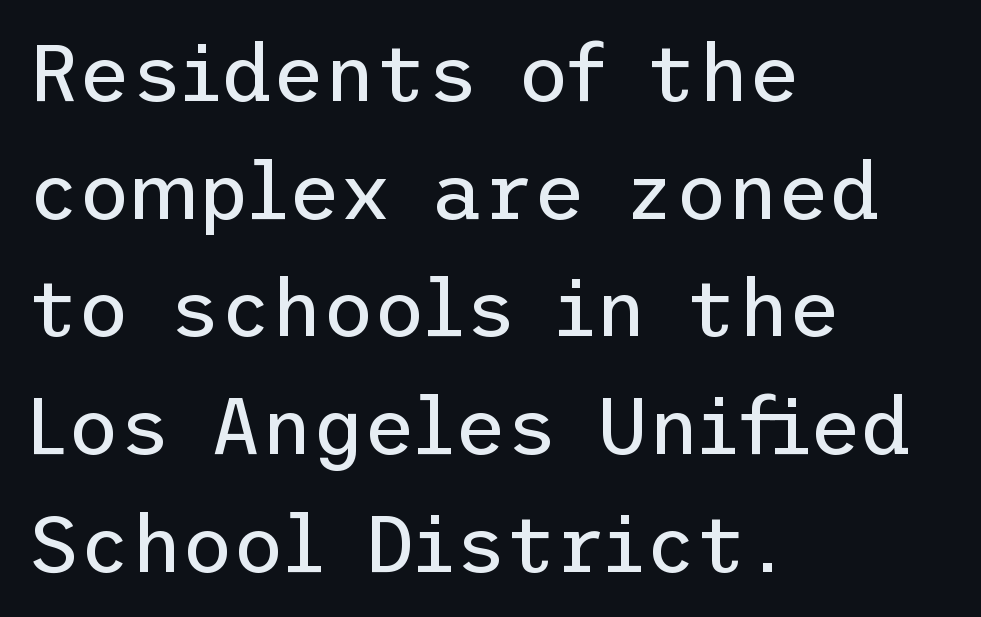
The image shows 79 px regular-weight sans-serif type, upright; set left-aligned, normal line spacing (1.49x), normal letter spacing, not underlined; low stroke contrast and a medium x-height.
